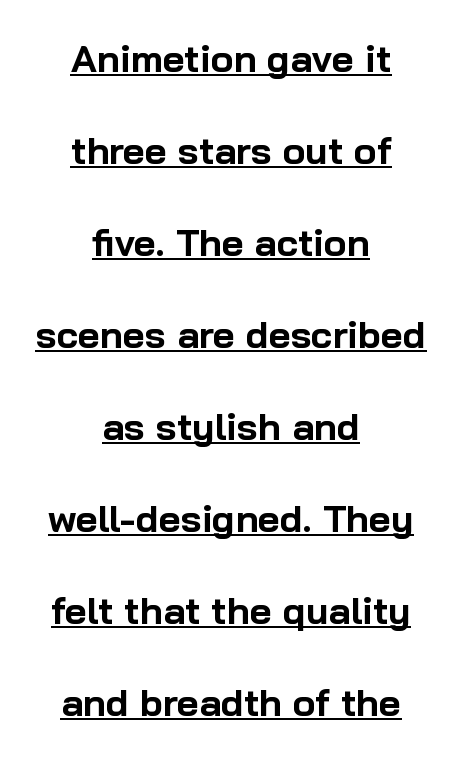
The image shows 38 px bold sans-serif type, upright; set centered, loose line spacing (2.42x), normal letter spacing, underlined; low stroke contrast and a medium x-height.
